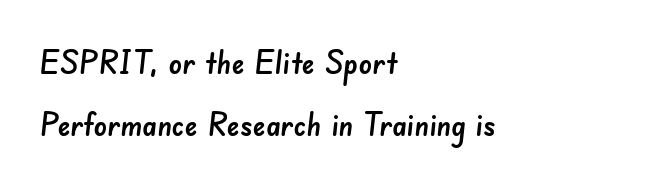
This rendering uses left alignment, leaving the right contour irregular. The strip under each line holds only bare page. Tracking here is standard; glyphs follow each other at the usual distance. I'd call this a sans setting — the letters go barefoot. These lines are rendered in a variable-pitch font.
